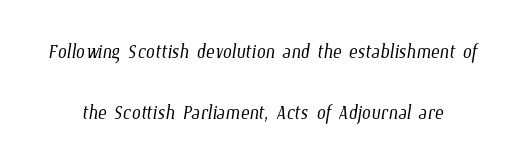
Q: Is the text bold? A: No.
Q: Is the text underlined? A: No.
Q: Is the spacing between letters normal or unusually wide? A: Normal.
Q: Is the spacing between lines tight, normal or loose? A: Loose.
